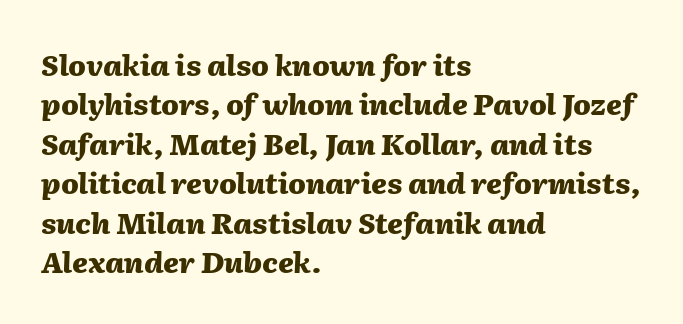
{"italic": "yes", "lean": "right", "slant_degrees": 2, "bold": "yes", "weight": "heavy", "width": "normal", "stroke_contrast": "medium", "x_height": "medium", "monospaced": "no", "underline": "no", "align": "left", "line_spacing": "normal", "line_spacing_ratio": 1.36, "letter_spacing": "normal", "letter_spacing_em": 0.0, "glyph_px": 29}
